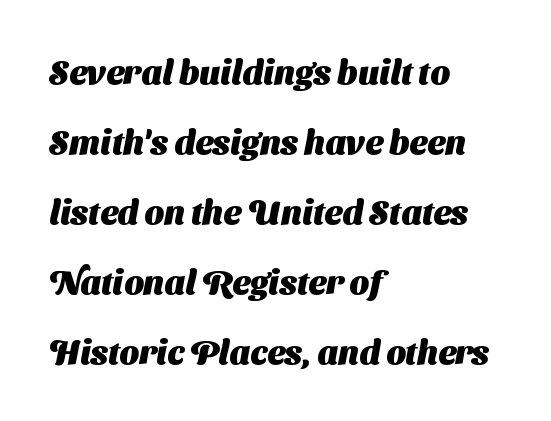
Q: Is the text bold? A: Yes.
Q: Is the typeface a serif or a sans-serif typeface? A: Sans-serif.
Q: Is the text underlined? A: No.
Q: How is the paragraph aligned? A: Left-aligned.
Q: Is the spacing between letters normal or unusually wide? A: Normal.
Q: Is the spacing between lines tight, normal or loose? A: Loose.
Q: Width (condensed, normal, or wide)? A: Normal.
Q: Stroke contrast? A: Medium.
Q: x-height? A: Medium.
Q: Monospaced? A: No.
